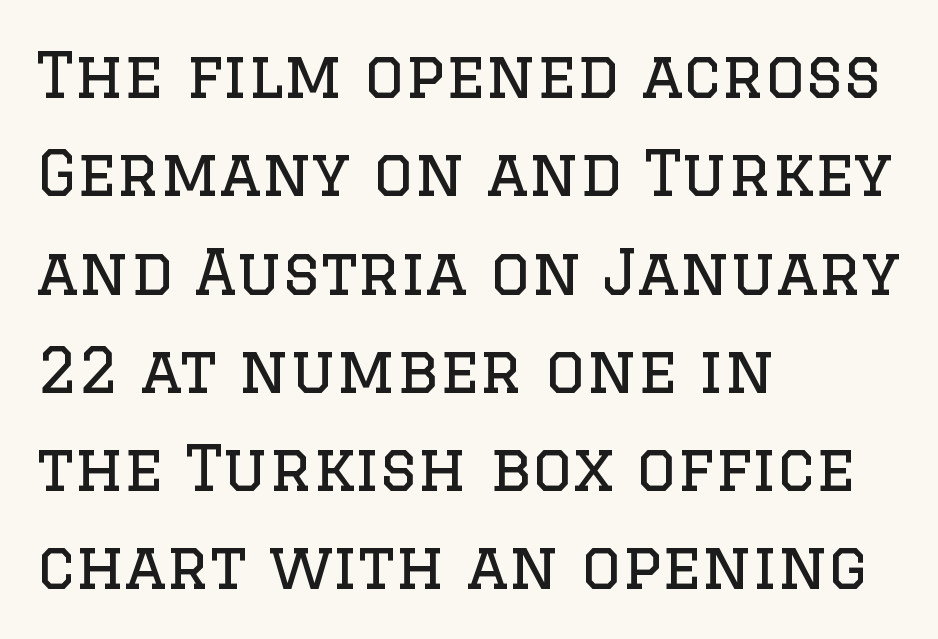
The image shows 63 px regular-weight serif type, upright; set left-aligned, normal line spacing (1.56x), normal letter spacing, not underlined; low stroke contrast and a large x-height.
